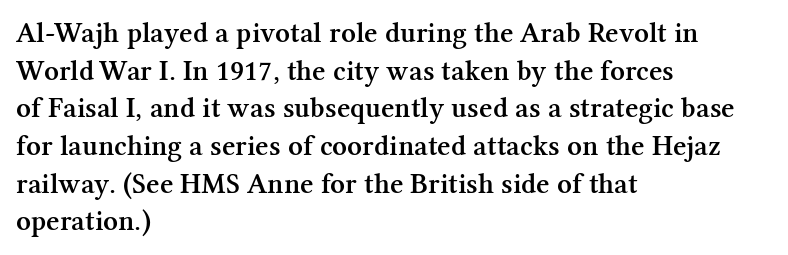
Q: Is the text bold? A: Semi-bold.
Q: Is the text italic (slanted)? A: No, it is upright.
Q: Is the typeface a serif or a sans-serif typeface? A: Serif.
Q: Is the text underlined? A: No.
Q: How is the paragraph aligned? A: Left-aligned.
Q: Is the spacing between letters normal or unusually wide? A: Normal.
Q: Is the spacing between lines tight, normal or loose? A: Normal.
Q: Width (condensed, normal, or wide)? A: Normal.
Q: Stroke contrast? A: Medium.
Q: x-height? A: Medium.
Q: Monospaced? A: No.
